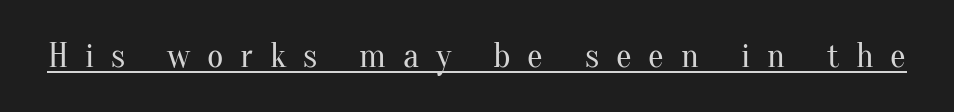
Q: Is the text bold? A: No.
Q: Is the text italic (slanted)? A: No, it is upright.
Q: Is the typeface a serif or a sans-serif typeface? A: Serif.
Q: Is the text underlined? A: Yes.
Q: Is the spacing between letters normal or unusually wide? A: Unusually wide.
Q: Width (condensed, normal, or wide)? A: Normal.
Q: Stroke contrast? A: Medium.
Q: x-height? A: Small.
Q: Monospaced? A: No.
